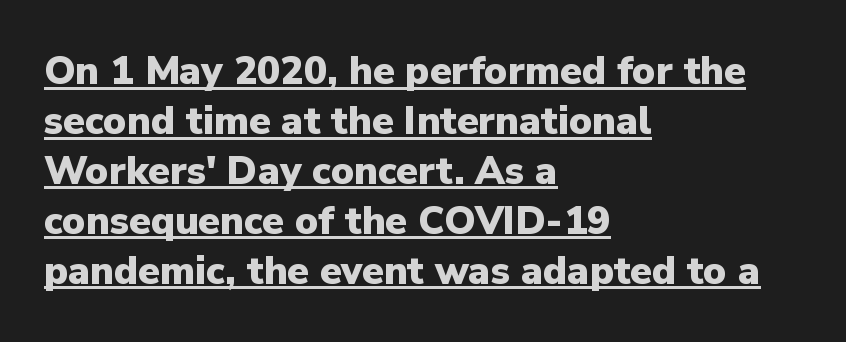
The image shows 39 px heavy sans-serif type, upright; set left-aligned, normal line spacing (1.28x), normal letter spacing, underlined; low stroke contrast and a medium x-height.
